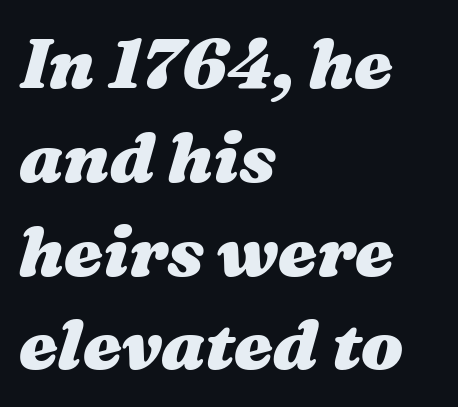
Words float on clear page, feet unadorned. The passage shown stacks its lines at a standard gap. The rendering uses natural spacing where letterforms have individual widths. Typeset ragged right — the left edge is the straight one. What weight is shown? A full bold with thick strokes. The lettering tilts uniformly, giving the passage an italic look.
